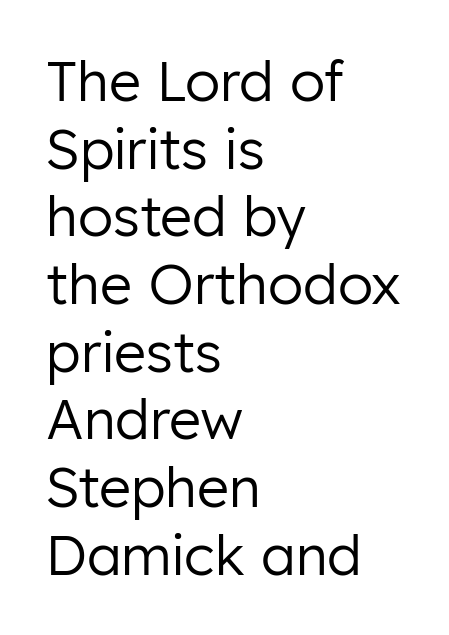
Q: Is the text bold? A: No.
Q: Is the text italic (slanted)? A: No, it is upright.
Q: Is the typeface a serif or a sans-serif typeface? A: Sans-serif.
Q: Is the text underlined? A: No.
Q: How is the paragraph aligned? A: Left-aligned.
Q: Is the spacing between letters normal or unusually wide? A: Normal.
Q: Width (condensed, normal, or wide)? A: Normal.
Q: Stroke contrast? A: Low.
Q: x-height? A: Medium.
Q: Monospaced? A: No.
